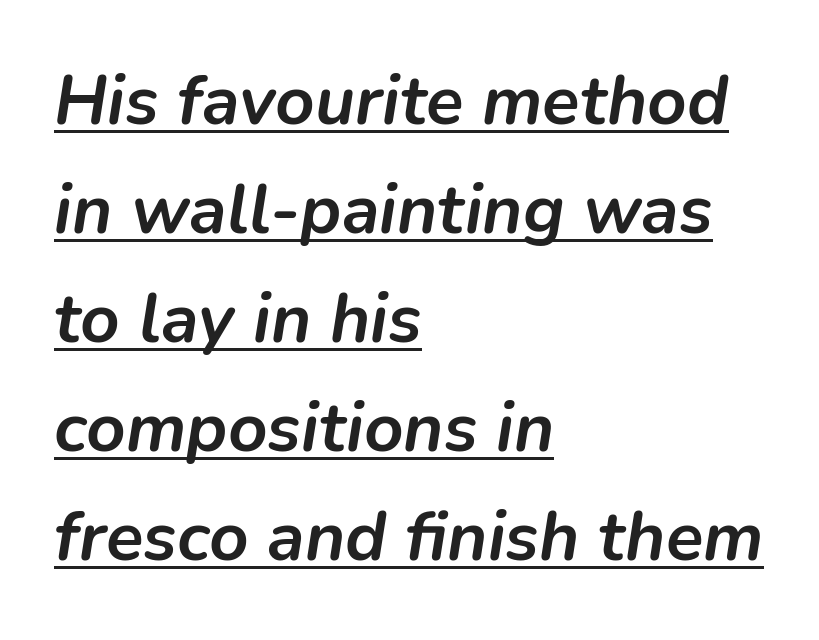
{"italic": "yes", "lean": "right", "slant_degrees": 9, "bold": "yes", "weight": "semibold", "width": "normal", "stroke_contrast": "low", "x_height": "medium", "monospaced": "no", "underline": "yes", "align": "left", "line_spacing": "normal", "line_spacing_ratio": 1.58, "letter_spacing": "normal", "letter_spacing_em": 0.0, "glyph_px": 69}
